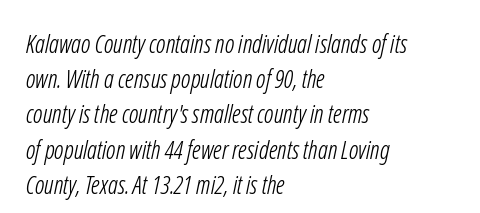
Beneath every word, the page is bare. If you measured baseline to baseline, you'd find a middling distance. Horizontally, the lines are justified to the leading edge only. No extra tracking has been applied to these lines. Ink coverage per letter is moderate at most.
